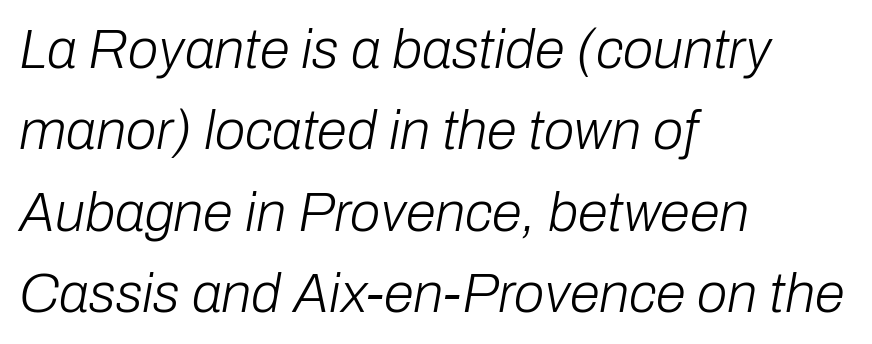
Q: Is the text bold? A: No.
Q: Is the text italic (slanted)? A: Yes, it leans right by about 10 degrees.
Q: Is the text underlined? A: No.
Q: How is the paragraph aligned? A: Left-aligned.
Q: Is the spacing between letters normal or unusually wide? A: Normal.
Q: Is the spacing between lines tight, normal or loose? A: Normal.
Q: Width (condensed, normal, or wide)? A: Normal.
Q: Stroke contrast? A: Low.
Q: x-height? A: Medium.
Q: Monospaced? A: No.
